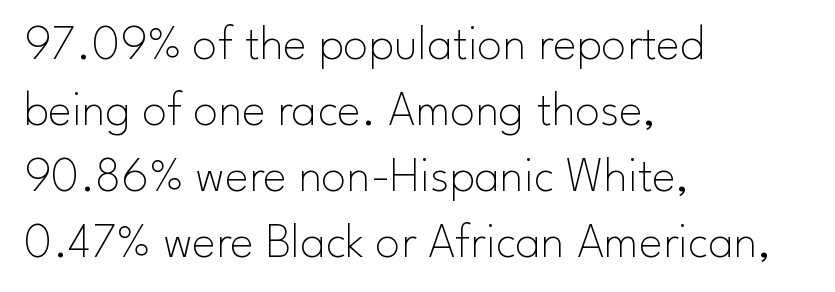
Q: Is the text bold? A: No.
Q: Is the text italic (slanted)? A: No, it is upright.
Q: Is the typeface a serif or a sans-serif typeface? A: Sans-serif.
Q: Is the text underlined? A: No.
Q: How is the paragraph aligned? A: Left-aligned.
Q: Is the spacing between letters normal or unusually wide? A: Normal.
Q: Is the spacing between lines tight, normal or loose? A: Normal.
Q: Width (condensed, normal, or wide)? A: Normal.
Q: Stroke contrast? A: Low.
Q: x-height? A: Small.
Q: Monospaced? A: No.
